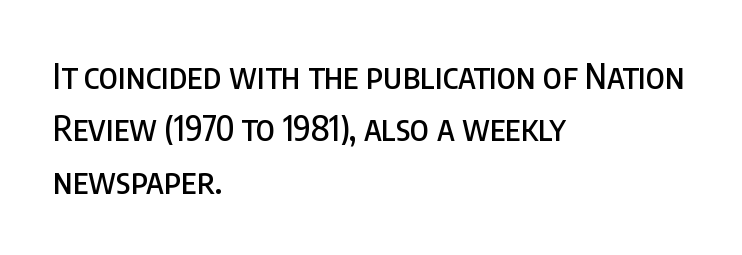
Unlike a traditional serif, this face leaves its strokes unadorned. A student would call this left alignment; a typographer would say flush left, rag right. In terms of letterspacing, this is plain default setting. The passage shown is typed in a proportional face where columns would drift. Regarding leading, the lines here are spaced in the standard way.
